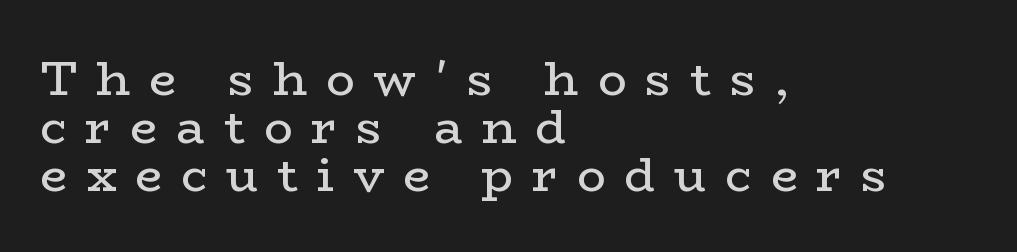
Plain, unruled lines of type. The weight tops out at a normal text grade. The letters stand upright; this is a roman face. Is the letter spacing exaggerated? Yes — the characters are pushed far apart. All the whitespace from short lines collects on the right. If you measured baseline to baseline, you'd find a short distance.
